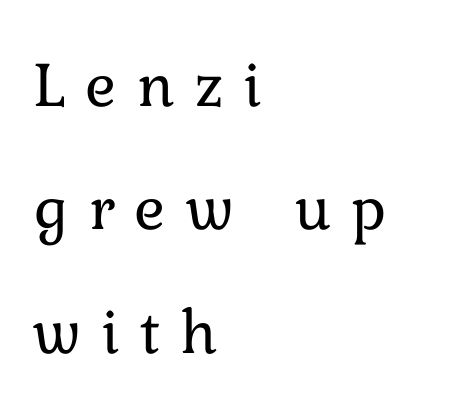
Widely set lines give the paragraph a tall, airy silhouette. What stands out about the letter spacing? Its width — letters are far apart. Line starts are locked; line ends wander. A quiet, ordinary-to-light weight characterises the typeface.
